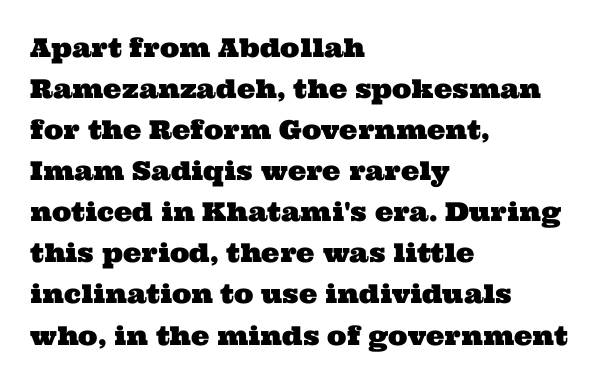
The image shows 26 px text type; set left-aligned, normal line spacing (1.58x), normal letter spacing, not underlined.
